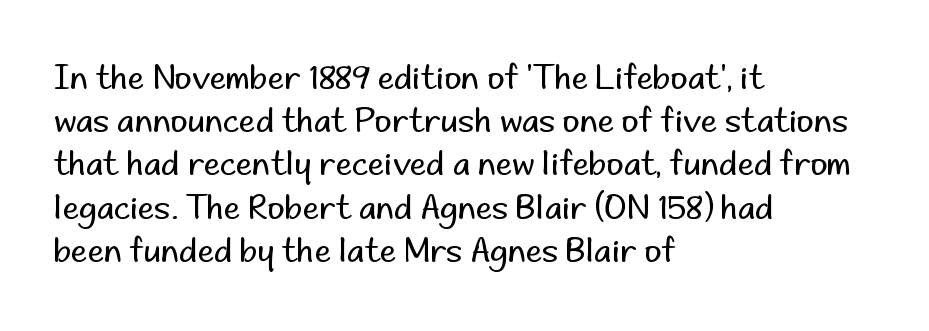
{"serif": "no", "italic": "no", "bold": "no", "weight": "regular", "width": "normal", "stroke_contrast": "low", "x_height": "small", "monospaced": "no", "underline": "no", "align": "left", "line_spacing": "normal", "line_spacing_ratio": 1.31, "letter_spacing": "normal", "letter_spacing_em": 0.0, "glyph_px": 33}
